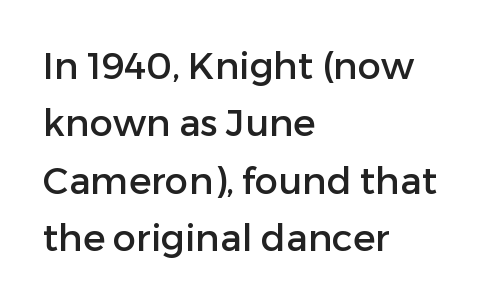
The image shows 37 px sans-serif type, upright; set left-aligned, normal line spacing (1.55x), normal letter spacing, not underlined; low stroke contrast and a medium x-height.
